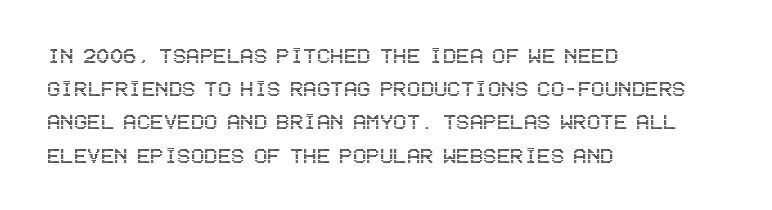
{"italic": "no", "underline": "no", "align": "left", "line_spacing": "normal", "line_spacing_ratio": 1.33, "letter_spacing": "normal", "letter_spacing_em": 0.0, "glyph_px": 25}
